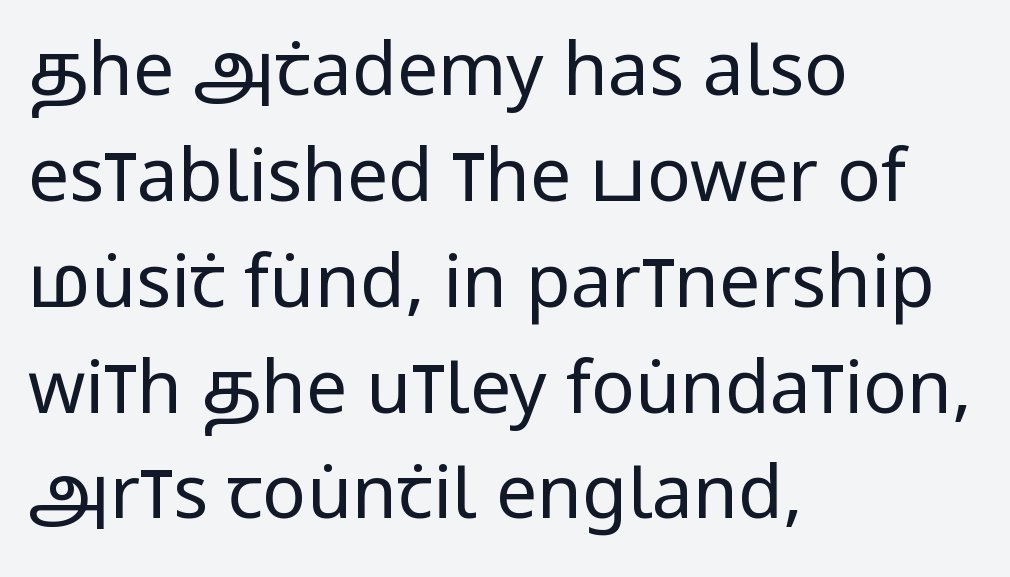
The image shows 73 px regular-weight, condensed sans-serif type, upright; set left-aligned, normal line spacing (1.45x), normal letter spacing, not underlined; low stroke contrast and a large x-height.
